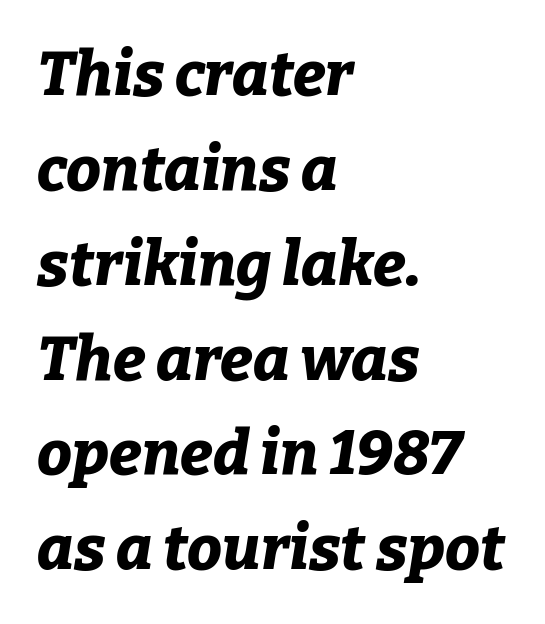
{"italic": "yes", "lean": "right", "slant_degrees": 9, "bold": "yes", "weight": "bold", "width": "normal", "stroke_contrast": "low", "x_height": "medium", "monospaced": "no", "underline": "no", "align": "left", "line_spacing": "normal", "line_spacing_ratio": 1.53, "letter_spacing": "normal", "letter_spacing_em": 0.0, "glyph_px": 62}
